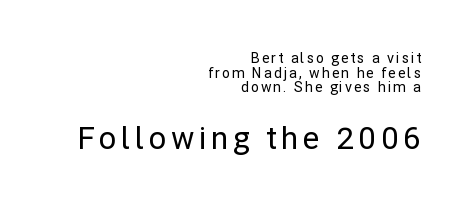
The image shows 31 px sans-serif type, upright; set right-aligned, tight line spacing (1.04x), not underlined; the second (bottom) block is 2.21x larger; low stroke contrast and a medium x-height.
